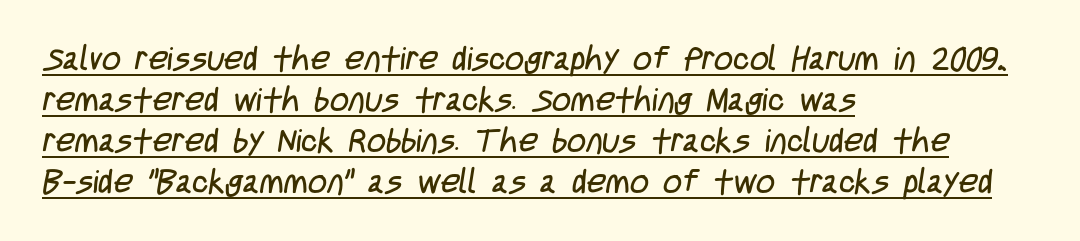
Font category for this specimen: sans-serif. Each line of the rendering has a horizontal stroke beneath the glyphs. There is no visible air inserted between adjacent glyphs. The paragraph shown leans on its left margin. Letters have the restrained weight of plain body copy at most. Think of a printed novel: that variable character pitch is what you see here.
